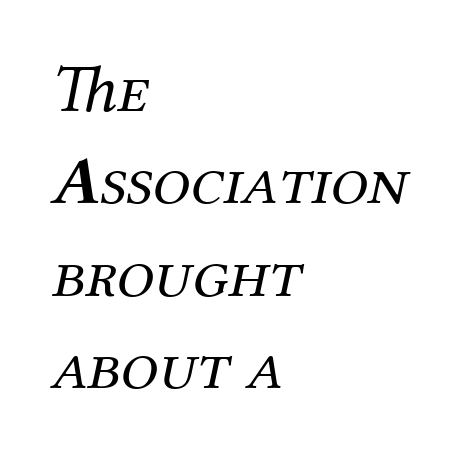
{"serif": "yes", "italic": "yes", "lean": "right", "slant_degrees": 12, "bold": "no", "weight": "regular", "width": "normal", "stroke_contrast": "medium", "x_height": "medium", "monospaced": "no", "underline": "no", "align": "left", "line_spacing": "normal", "line_spacing_ratio": 1.36, "letter_spacing": "normal", "letter_spacing_em": 0.0, "glyph_px": 68}
